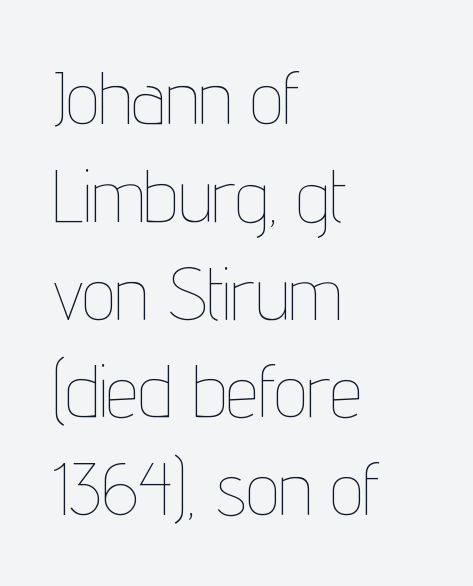
Think of a printed novel: that variable character pitch is what you see here. The typography opts for an upright posture over an oblique one. Does the leading feel generous? No, just average. The compositor pushed each line to the left boundary. Think standard paragraph weight, or any step lighter than that.
